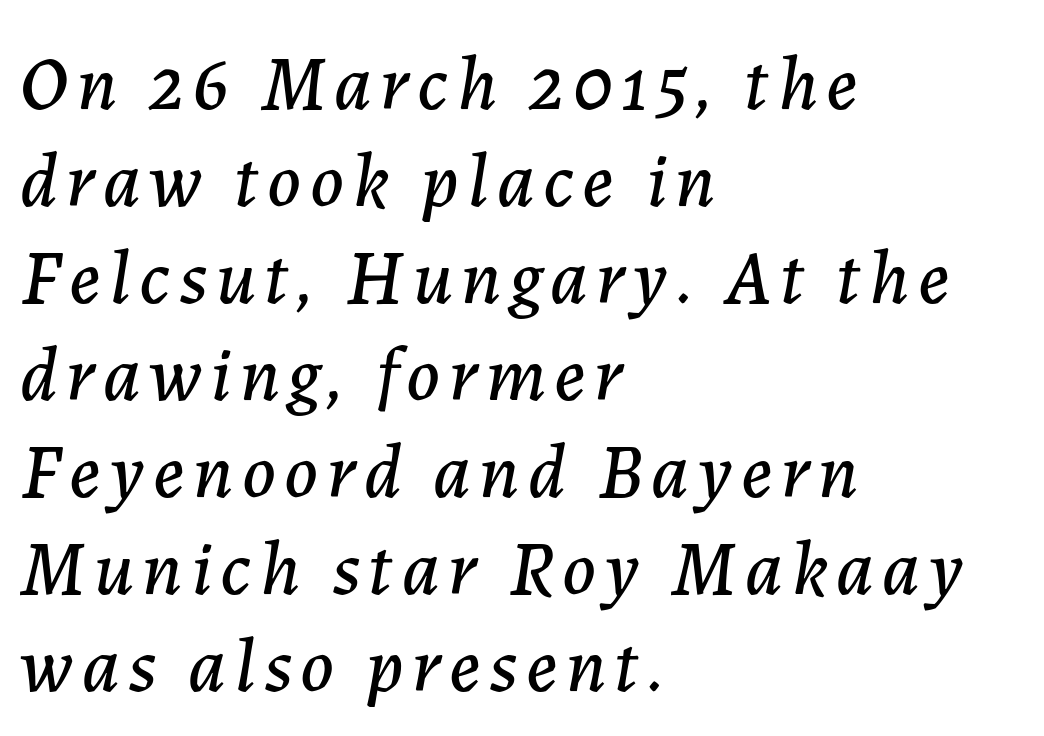
Would a proofreader flag this as italicized? Yes. Regular leading. The rendering uses natural spacing where letterforms have individual widths. Has an underline been added? It has not. Alignment: flush left.
